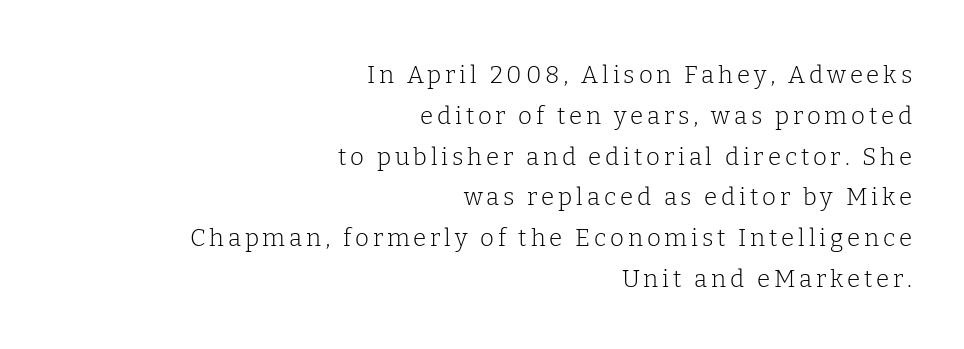
Notice how the stems are strictly vertical — no italics here. Think standard paragraph weight, or any step lighter than that. Successive baselines arrive at the customary interval. Letters rest on an invisible, unmarked baseline. These lines are set flush right with a ragged left edge.
